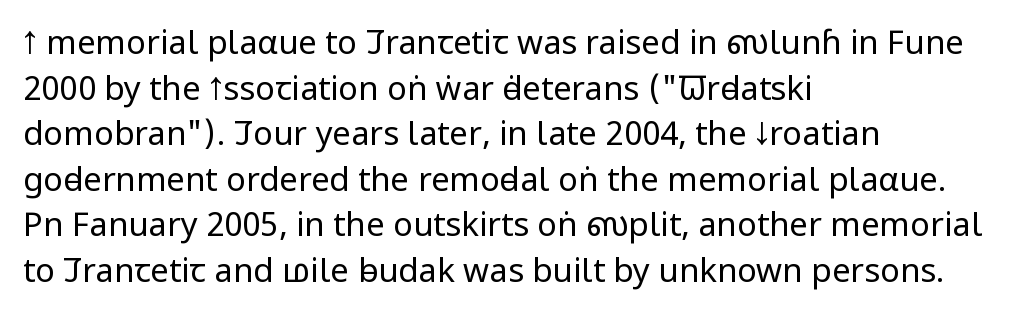
{"serif": "no", "italic": "no", "bold": "no", "weight": "regular", "width": "condensed", "stroke_contrast": "low", "x_height": "large", "monospaced": "no", "underline": "no", "align": "left", "line_spacing": "normal", "line_spacing_ratio": 1.38, "letter_spacing": "normal", "letter_spacing_em": 0.0, "glyph_px": 33}
